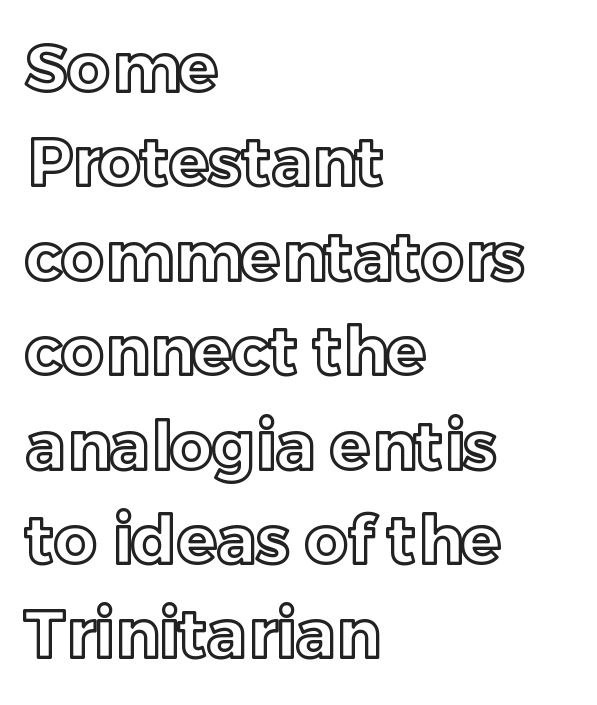
The setting favours the left margin, as ordinary paragraphs usually do. Check the space under the baseline: it is left empty. Glyph-to-glyph distance matches everyday printed text. This sample keeps an unexceptional amount of space between lines.
